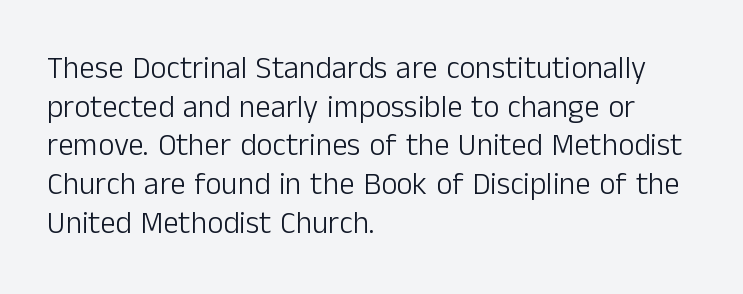
Q: Is the text bold? A: No.
Q: Is the text italic (slanted)? A: No, it is upright.
Q: Is the typeface a serif or a sans-serif typeface? A: Sans-serif.
Q: Is the text underlined? A: No.
Q: How is the paragraph aligned? A: Left-aligned.
Q: Is the spacing between letters normal or unusually wide? A: Normal.
Q: Is the spacing between lines tight, normal or loose? A: Normal.
Q: Width (condensed, normal, or wide)? A: Normal.
Q: Stroke contrast? A: Low.
Q: x-height? A: Medium.
Q: Monospaced? A: No.
